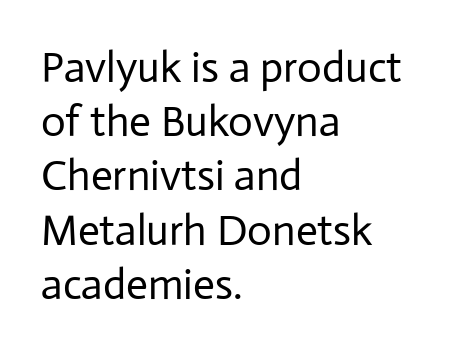
Q: Is the text bold? A: No.
Q: Is the text italic (slanted)? A: No, it is upright.
Q: Is the typeface a serif or a sans-serif typeface? A: Sans-serif.
Q: Is the text underlined? A: No.
Q: How is the paragraph aligned? A: Left-aligned.
Q: Is the spacing between letters normal or unusually wide? A: Normal.
Q: Is the spacing between lines tight, normal or loose? A: Normal.
Q: Width (condensed, normal, or wide)? A: Normal.
Q: Stroke contrast? A: Low.
Q: x-height? A: Medium.
Q: Monospaced? A: No.
